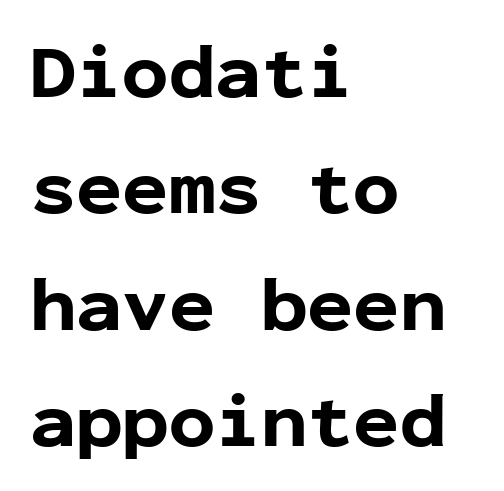
The passage shown is not underscored anywhere. Alignment: flush left. No italicization has been applied; the sample stays upright. As a designer I'd log this as weight 700, bold.
